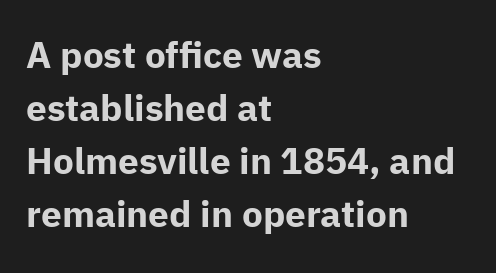
Is there much room between lines? A standard amount, neither cramped nor airy. Just letters on the line, the space beneath them empty. Check where the strokes stop: nothing finishes them off — pure sans. The typesetting leans heavy: a genuine bold. Every character sits straight up, as roman type does.
